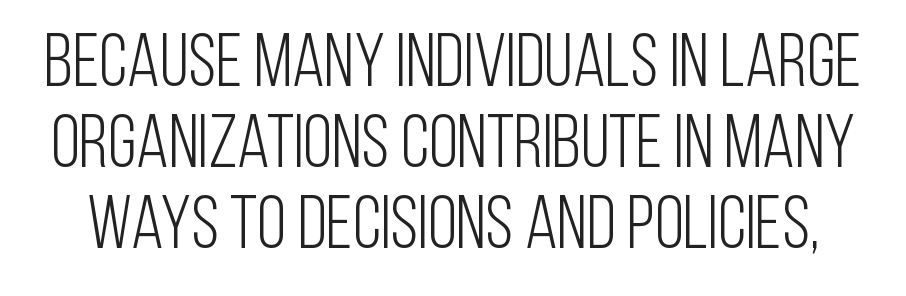
Weight: not bold — regular or lighter. Whoever set this chose condensed vertical rhythm over breathing room. In terms of letterspacing, this is plain default setting. Honestly, there is no underline to notice here at all.
